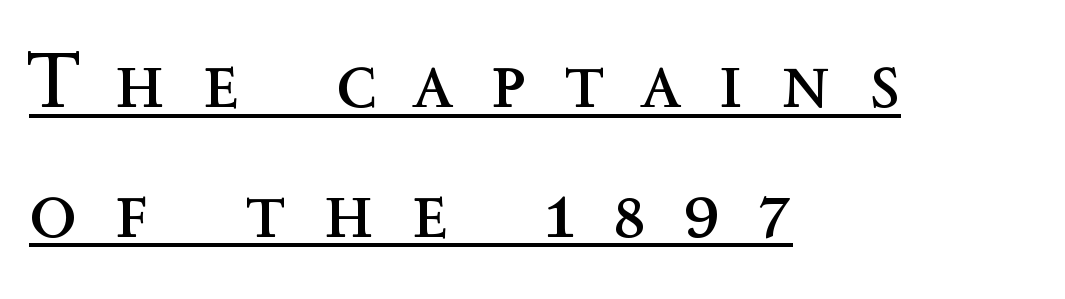
The image shows 79 px regular-weight type, upright; set left-aligned, normal line spacing (1.64x), unusually wide letter spacing (+0.48 em), underlined; a medium x-height.
